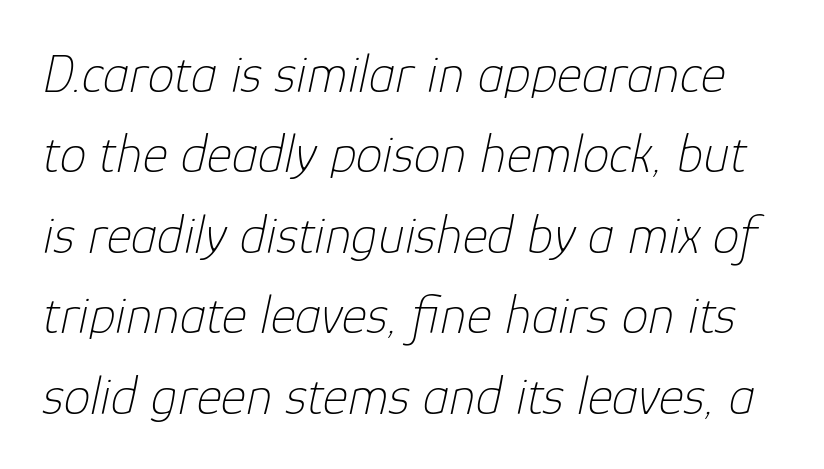
{"italic": "yes", "lean": "right", "slant_degrees": 12, "bold": "no", "weight": "thin", "width": "normal", "stroke_contrast": "low", "x_height": "medium", "monospaced": "no", "underline": "no", "line_spacing": "normal", "line_spacing_ratio": 1.49, "letter_spacing": "normal", "letter_spacing_em": 0.0, "glyph_px": 54}
